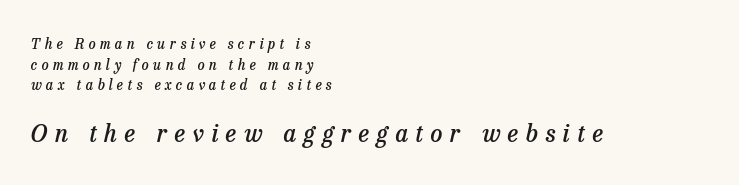
The image shows 24 px text type, italic (leaning right); set left-aligned, normal line spacing (1.48x), unusually wide letter spacing (+0.31 em), not underlined; the second (bottom) block is 1.71x larger.
